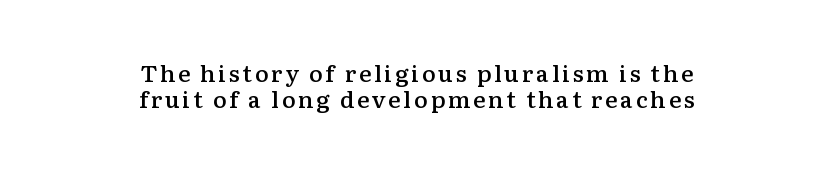
{"italic": "no", "bold": "semi", "underline": "no", "align": "center", "line_spacing": "tight", "line_spacing_ratio": 1.14, "glyph_px": 23}
